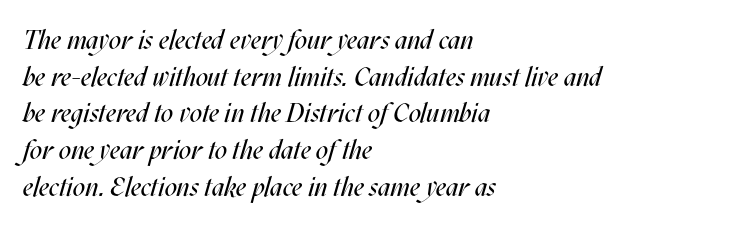
The image shows 27 px text type, italic (leaning right); set left-aligned, normal line spacing (1.36x), normal letter spacing, not underlined.
